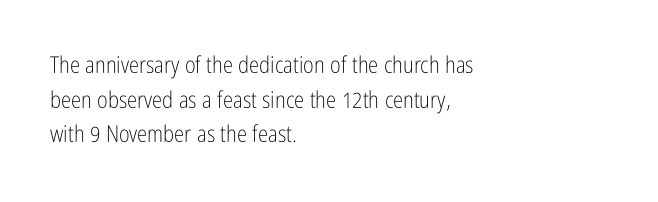
The image shows 23 px text type, upright; set left-aligned, normal line spacing (1.51x), normal letter spacing, not underlined.
